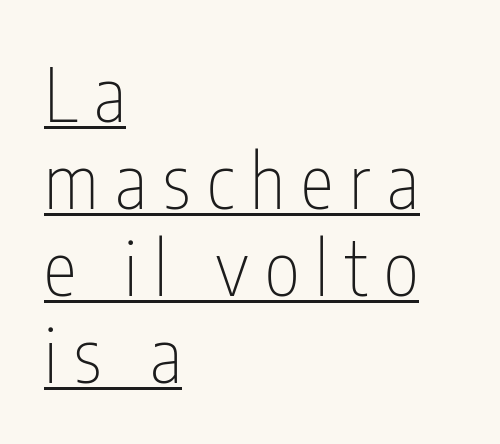
The image shows 75 px thin, condensed sans-serif type, upright; set left-aligned, line spacing 1.16x, unusually wide letter spacing (+0.22 em), underlined; low stroke contrast and a medium x-height.
